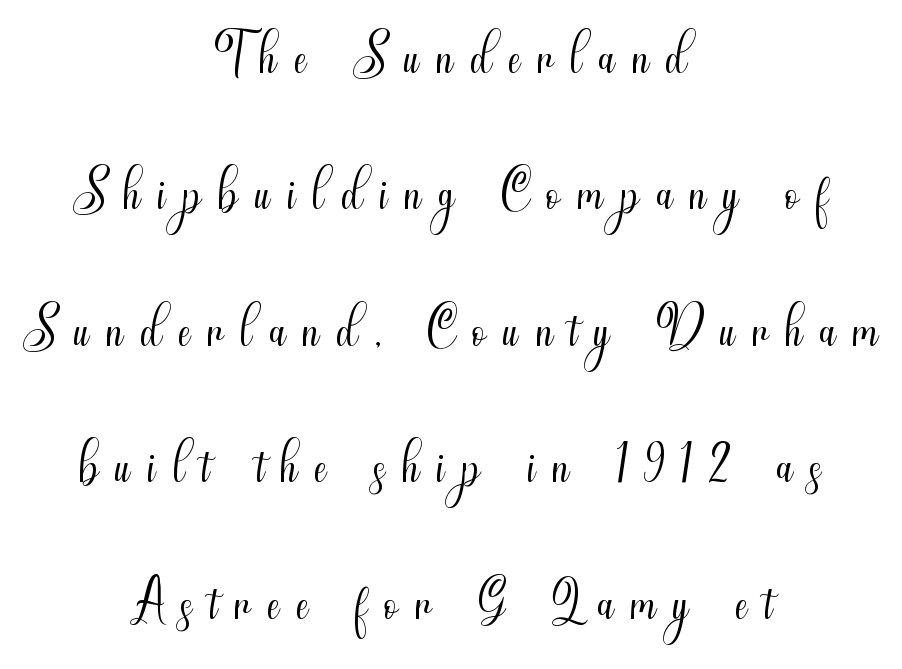
Q: Is the text bold? A: No.
Q: Is the text italic (slanted)? A: Yes.
Q: Is the typeface a serif or a sans-serif typeface? A: Sans-serif.
Q: Is the text underlined? A: No.
Q: How is the paragraph aligned? A: Centered.
Q: Is the spacing between letters normal or unusually wide? A: Unusually wide.
Q: Width (condensed, normal, or wide)? A: Condensed.
Q: Stroke contrast? A: Medium.
Q: x-height? A: Small.
Q: Monospaced? A: No.
